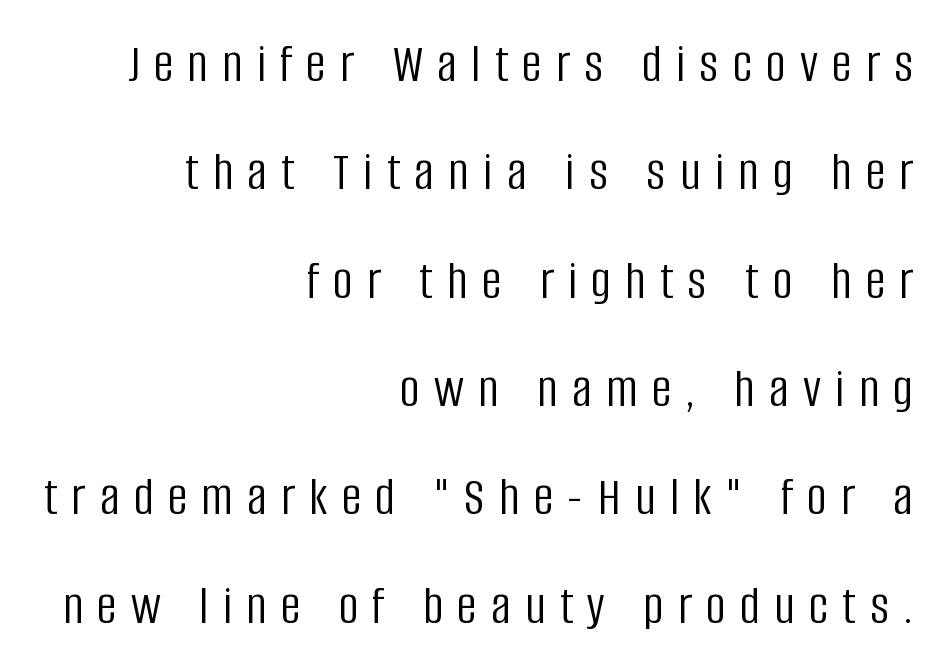
Q: Is the text bold? A: No.
Q: Is the text italic (slanted)? A: No, it is upright.
Q: Is the typeface a serif or a sans-serif typeface? A: Sans-serif.
Q: Is the text underlined? A: No.
Q: How is the paragraph aligned? A: Right-aligned.
Q: Is the spacing between letters normal or unusually wide? A: Unusually wide.
Q: Is the spacing between lines tight, normal or loose? A: Loose.
Q: Width (condensed, normal, or wide)? A: Condensed.
Q: Stroke contrast? A: Low.
Q: x-height? A: Large.
Q: Monospaced? A: No.
